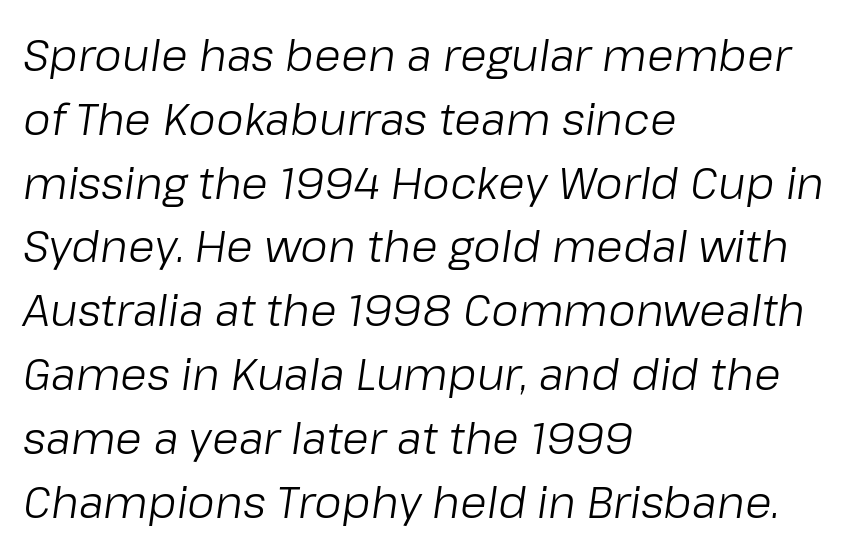
Counters stay open thanks to moderate or lighter strokes. The rag falls on the right side of this text block. Tall strokes in this sample are angled rather than plumb. Glyph-to-glyph distance matches everyday printed text.
